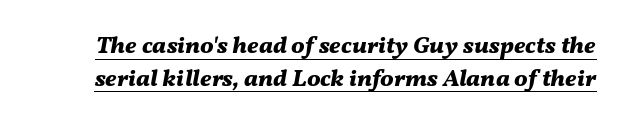
Rendered with sloped, italic letterforms. A rule runs beneath these lines of type. Baseline-to-baseline distance is the conventional proportion of letter height. The type is set solid horizontally, with unmodified tracking. Plenty of ink on the page — the face is bold.
